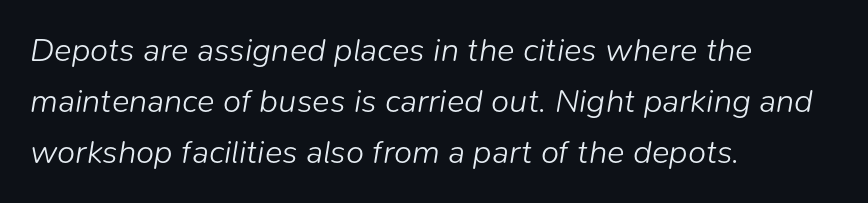
The image shows 33 px light type, italic (leaning right); set left-aligned, normal line spacing (1.55x), normal letter spacing, not underlined; low stroke contrast and a medium x-height.
